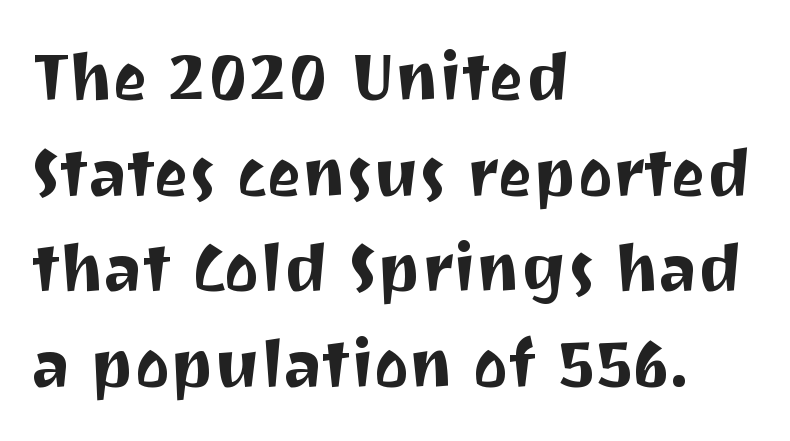
{"serif": "no", "italic": "no", "width": "normal", "stroke_contrast": "medium", "x_height": "medium", "monospaced": "no", "underline": "no", "align": "left", "line_spacing": "normal", "line_spacing_ratio": 1.45, "letter_spacing": "normal", "letter_spacing_em": 0.0, "glyph_px": 66}
